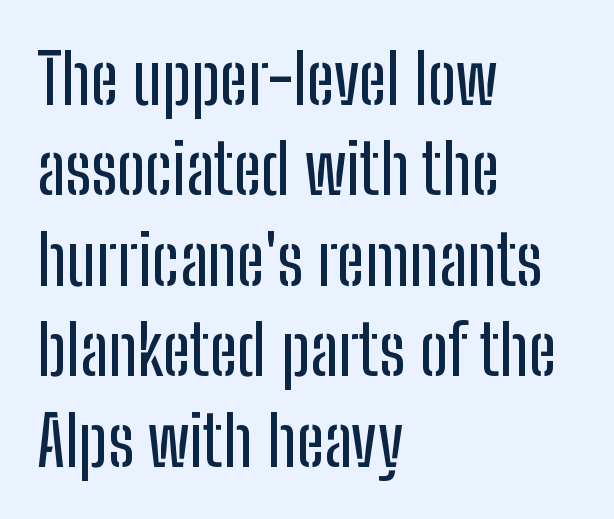
Is the letter spacing exaggerated? No — it looks like the ordinary default. Proportional: the letters do not fall into vertical columns. Ordinary non-slanted type is in use. Each new line begins a customary step beneath the previous one. The typeface chosen for these lines omits serifs.
